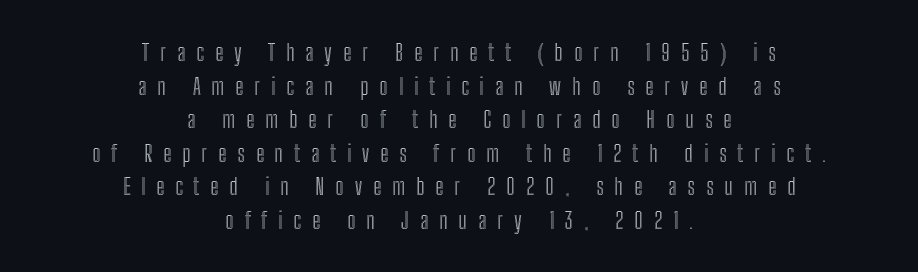
Has an underline been added? It has not. This sample is center-justified, so both line endings float freely. What stands out about the letter spacing? Its width — letters are far apart. This sample keeps an unexceptional amount of space between lines. It's the straight-up-and-down kind of type.
